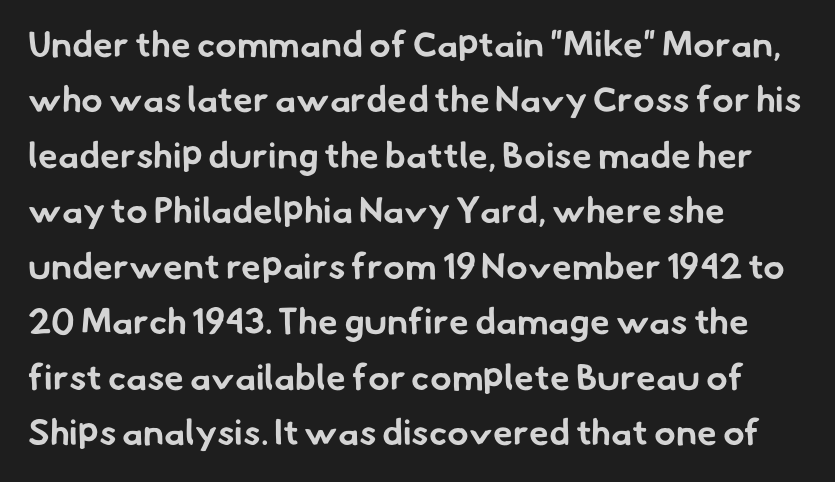
Q: Is the text bold? A: Yes.
Q: Is the typeface a serif or a sans-serif typeface? A: Sans-serif.
Q: Is the text underlined? A: No.
Q: How is the paragraph aligned? A: Left-aligned.
Q: Is the spacing between letters normal or unusually wide? A: Normal.
Q: Is the spacing between lines tight, normal or loose? A: Normal.
Q: Width (condensed, normal, or wide)? A: Normal.
Q: Stroke contrast? A: Low.
Q: x-height? A: Small.
Q: Monospaced? A: No.
